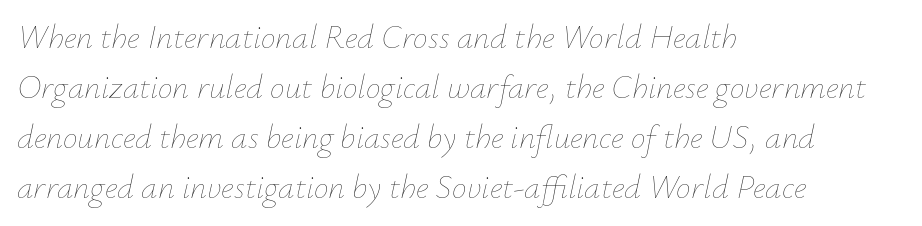
{"italic": "yes", "lean": "right", "slant_degrees": 12, "bold": "no", "weight": "thin", "width": "normal", "stroke_contrast": "low", "x_height": "small", "monospaced": "no", "underline": "no", "align": "left", "line_spacing": "normal", "line_spacing_ratio": 1.52, "letter_spacing": "normal", "letter_spacing_em": 0.0, "glyph_px": 33}
